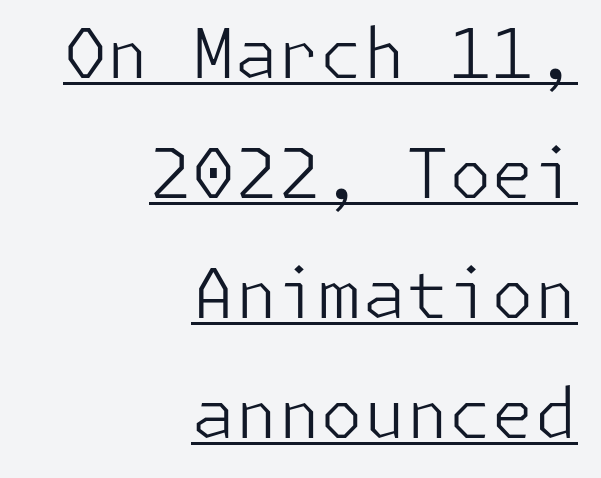
Q: Is the text bold? A: No.
Q: Is the text italic (slanted)? A: No, it is upright.
Q: Is the typeface a serif or a sans-serif typeface? A: Sans-serif.
Q: Is the text underlined? A: Yes.
Q: How is the paragraph aligned? A: Right-aligned.
Q: Is the spacing between letters normal or unusually wide? A: Normal.
Q: Width (condensed, normal, or wide)? A: Normal.
Q: Stroke contrast? A: Low.
Q: x-height? A: Medium.
